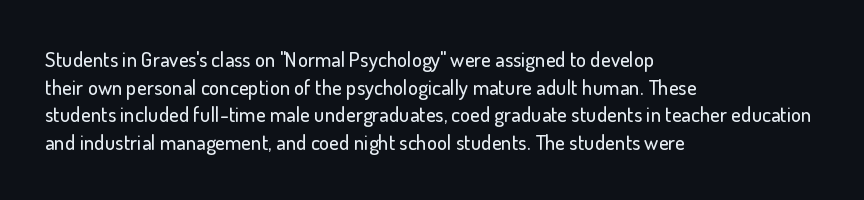
{"italic": "no", "underline": "no", "align": "left", "line_spacing": "normal", "line_spacing_ratio": 1.31, "letter_spacing": "normal", "letter_spacing_em": 0.0, "glyph_px": 21}
